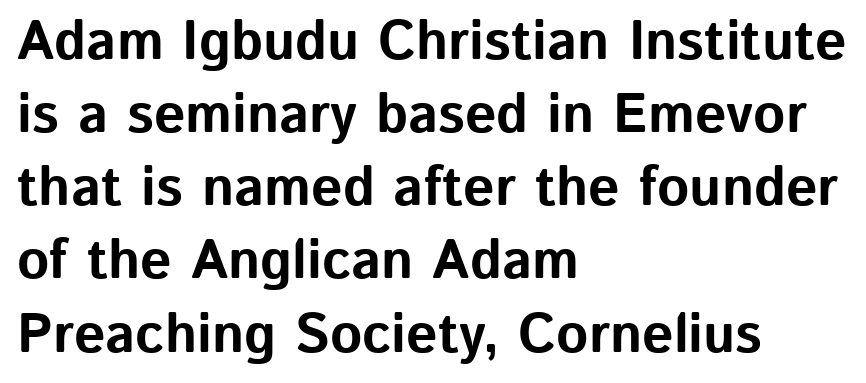
The image shows 55 px bold sans-serif type, upright; set left-aligned, normal line spacing (1.33x), normal letter spacing, not underlined; low stroke contrast and a medium x-height.
